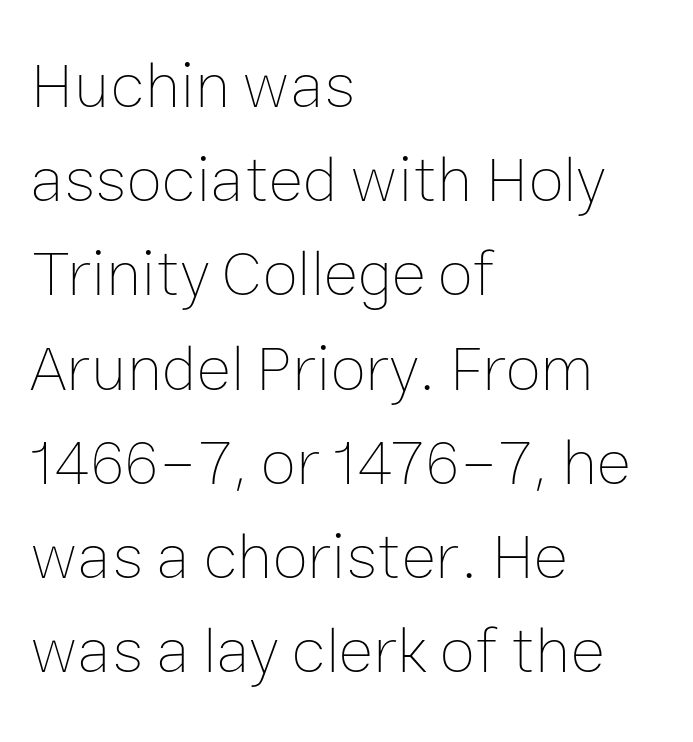
{"italic": "no", "bold": "no", "weight": "thin", "width": "normal", "stroke_contrast": "low", "x_height": "medium", "monospaced": "no", "underline": "no", "align": "left", "line_spacing": "normal", "line_spacing_ratio": 1.45, "letter_spacing": "normal", "letter_spacing_em": 0.0, "glyph_px": 65}
